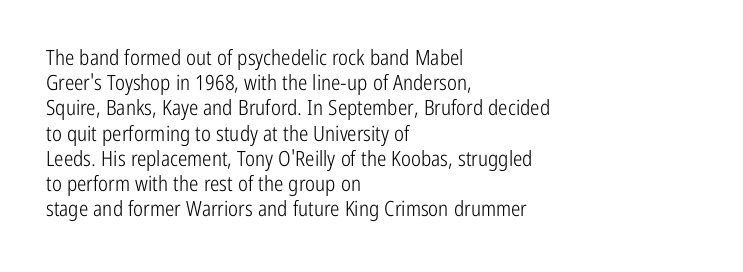
The image shows 21 px text type, upright; set left-aligned, line spacing 1.2x, normal letter spacing, not underlined.
